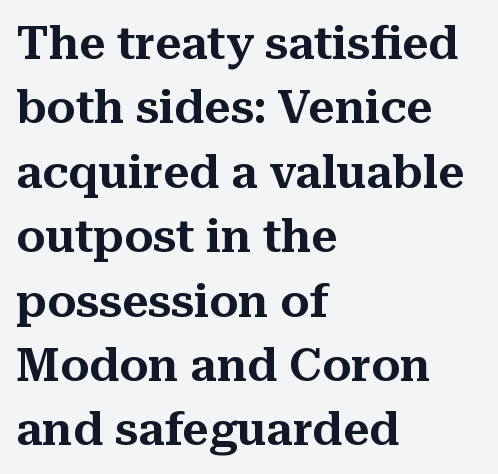
The image shows 46 px serif type, upright; set left-aligned, normal line spacing (1.4x), normal letter spacing, not underlined; medium stroke contrast and a medium x-height.
